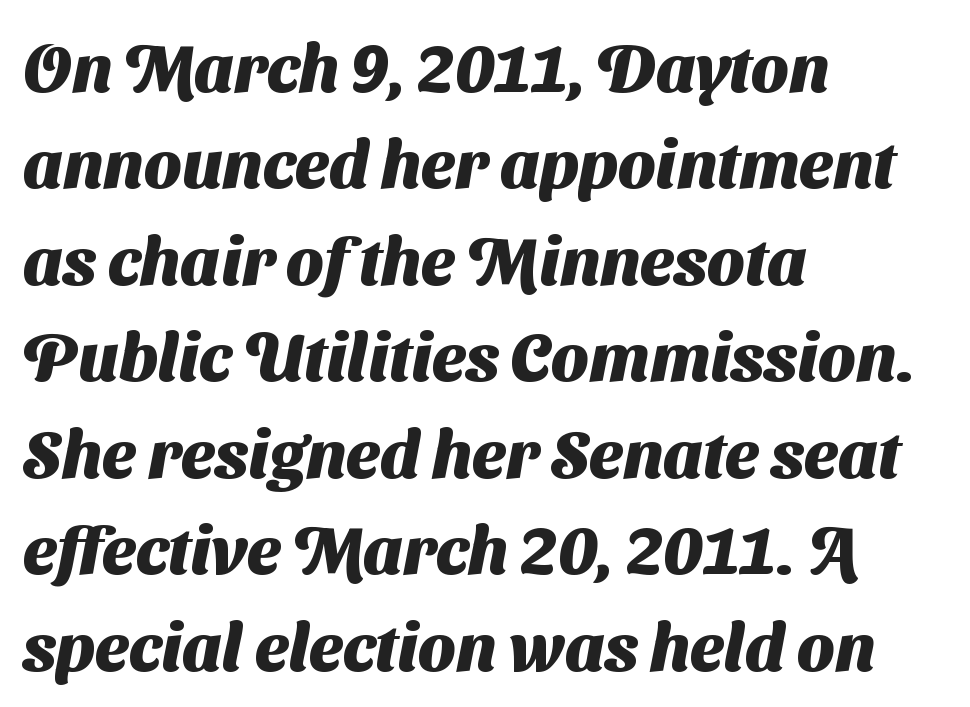
Q: Is the text bold? A: Yes.
Q: Is the typeface a serif or a sans-serif typeface? A: Sans-serif.
Q: Is the text underlined? A: No.
Q: How is the paragraph aligned? A: Left-aligned.
Q: Is the spacing between letters normal or unusually wide? A: Normal.
Q: Is the spacing between lines tight, normal or loose? A: Normal.
Q: Width (condensed, normal, or wide)? A: Normal.
Q: Stroke contrast? A: Medium.
Q: x-height? A: Medium.
Q: Monospaced? A: No.
